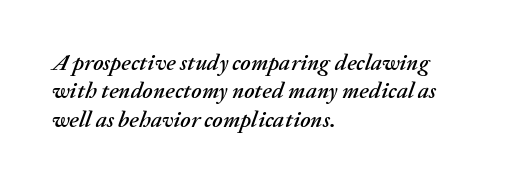
The image shows 23 px text type, italic (leaning right); set left-aligned, line spacing 1.23x, normal letter spacing, not underlined.
